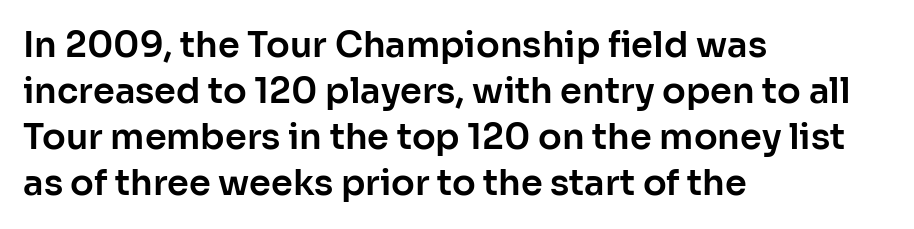
Q: Is the text italic (slanted)? A: No, it is upright.
Q: Is the typeface a serif or a sans-serif typeface? A: Sans-serif.
Q: Is the text underlined? A: No.
Q: How is the paragraph aligned? A: Left-aligned.
Q: Is the spacing between letters normal or unusually wide? A: Normal.
Q: Is the spacing between lines tight, normal or loose? A: Normal.
Q: Width (condensed, normal, or wide)? A: Normal.
Q: Stroke contrast? A: Low.
Q: x-height? A: Medium.
Q: Monospaced? A: No.
